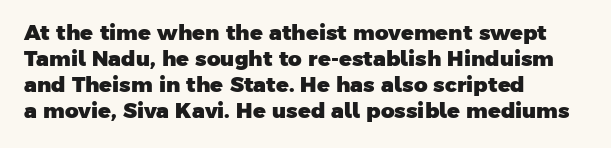
Standard letterfit; no display-style spreading of the glyphs. Look at the stroke-to-counter ratio: heavy, a bold. This rendering uses left alignment, leaving the right contour irregular. The gap between lines stays unmarked.
